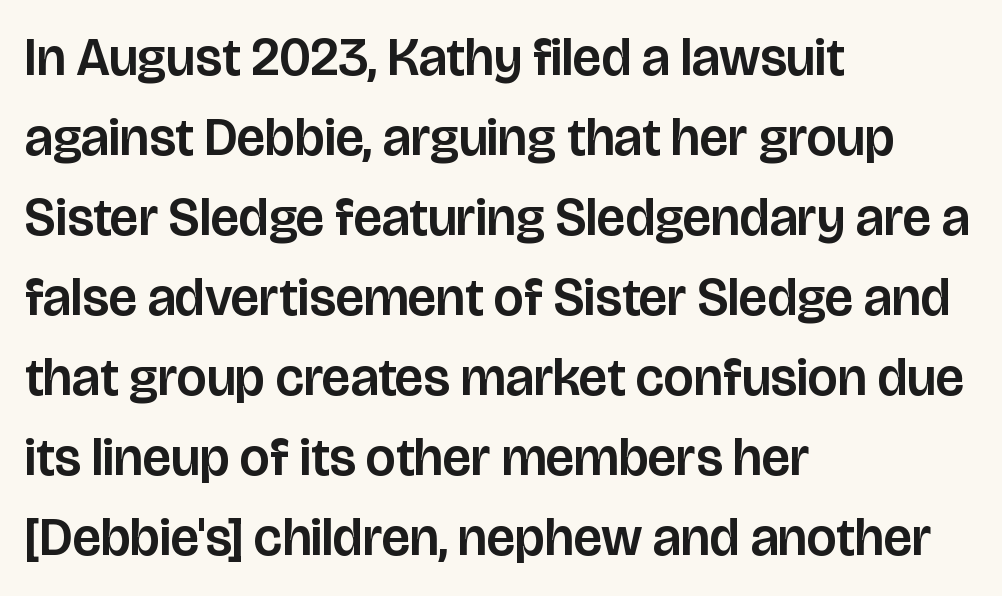
The image shows 53 px sans-serif type, upright; set left-aligned, normal line spacing (1.51x), normal letter spacing, not underlined; low stroke contrast and a large x-height.
